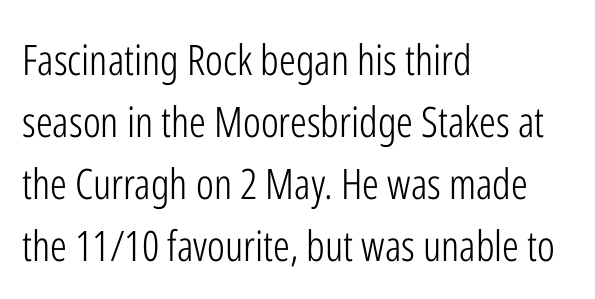
Q: Is the text bold? A: No.
Q: Is the text italic (slanted)? A: No, it is upright.
Q: Is the typeface a serif or a sans-serif typeface? A: Sans-serif.
Q: Is the text underlined? A: No.
Q: How is the paragraph aligned? A: Left-aligned.
Q: Is the spacing between letters normal or unusually wide? A: Normal.
Q: Is the spacing between lines tight, normal or loose? A: Normal.
Q: Width (condensed, normal, or wide)? A: Condensed.
Q: Stroke contrast? A: Low.
Q: x-height? A: Medium.
Q: Monospaced? A: No.
